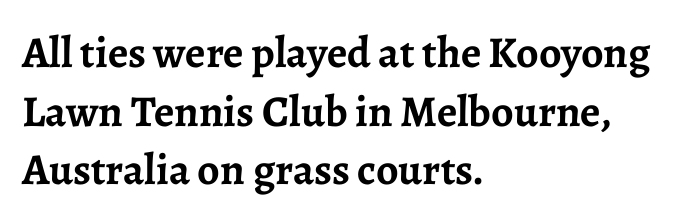
Strong, thick strokes mark this as bold type. The characters display serif detailing at their extremities. Inter-character spacing is left at the font's built-in metrics. The gap between lines stays unmarked. Each letter keeps its own natural width here, so spacing adapts to shape. You can tell it's not italic because the verticals are truly vertical.
